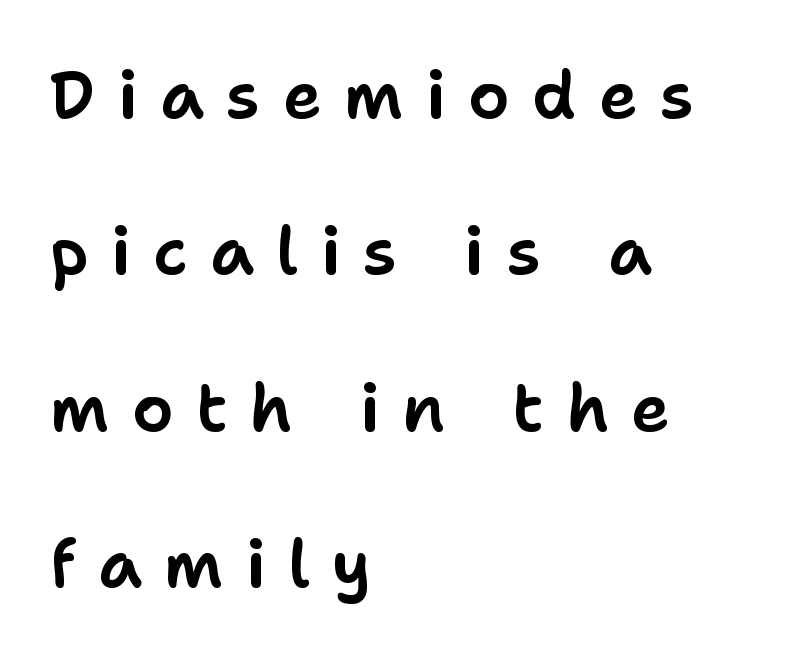
The image shows 66 px sans-serif type, upright; set left-aligned, loose line spacing (2.37x), unusually wide letter spacing (+0.34 em), not underlined; low stroke contrast and a medium x-height.
